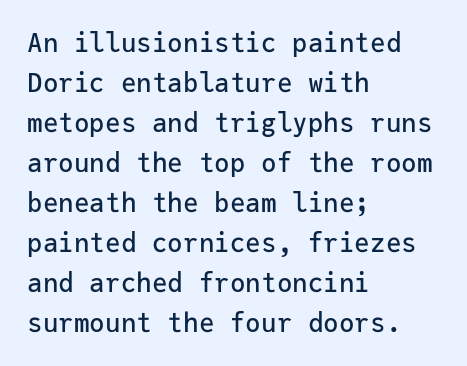
The image shows 26 px text type, upright; set left-aligned, normal line spacing (1.54x), normal letter spacing, not underlined.
